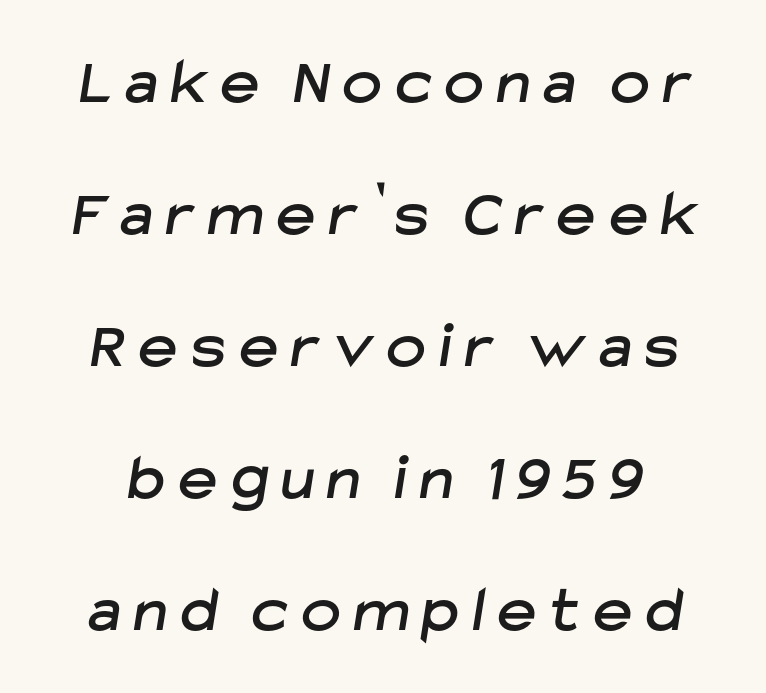
The image shows 66 px sans-serif type; set loose line spacing (2.0x), unusually wide letter spacing (+0.21 em), not underlined; low stroke contrast and a medium x-height.
